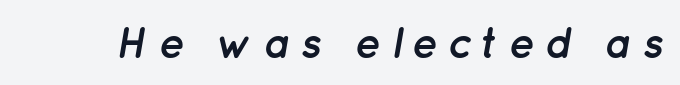
Q: Is the text bold? A: Yes.
Q: Is the text italic (slanted)? A: Yes, it leans right by about 12 degrees.
Q: Is the text underlined? A: No.
Q: Is the spacing between letters normal or unusually wide? A: Unusually wide.
Q: Width (condensed, normal, or wide)? A: Normal.
Q: Stroke contrast? A: Low.
Q: x-height? A: Medium.
Q: Monospaced? A: No.
